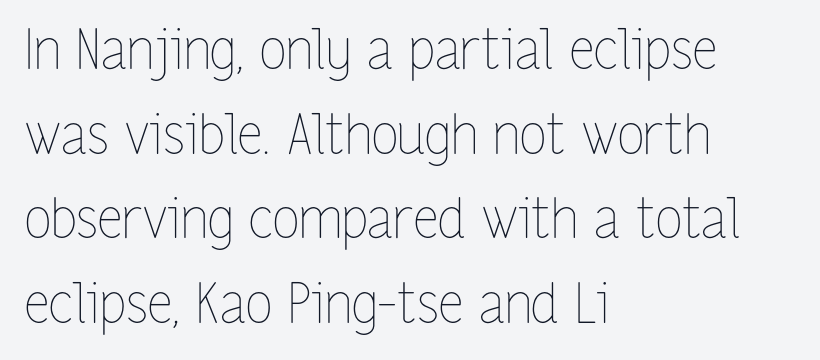
Q: Is the text bold? A: No.
Q: Is the text italic (slanted)? A: No, it is upright.
Q: Is the text underlined? A: No.
Q: How is the paragraph aligned? A: Left-aligned.
Q: Is the spacing between letters normal or unusually wide? A: Normal.
Q: Is the spacing between lines tight, normal or loose? A: Normal.
Q: Width (condensed, normal, or wide)? A: Condensed.
Q: Stroke contrast? A: Low.
Q: x-height? A: Medium.
Q: Monospaced? A: No.
